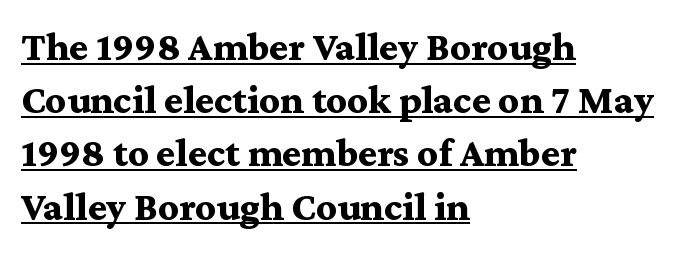
Q: Is the text bold? A: Yes.
Q: Is the text italic (slanted)? A: No, it is upright.
Q: Is the typeface a serif or a sans-serif typeface? A: Serif.
Q: Is the text underlined? A: Yes.
Q: How is the paragraph aligned? A: Left-aligned.
Q: Is the spacing between letters normal or unusually wide? A: Normal.
Q: Is the spacing between lines tight, normal or loose? A: Normal.
Q: Width (condensed, normal, or wide)? A: Wide.
Q: Stroke contrast? A: Medium.
Q: x-height? A: Medium.
Q: Monospaced? A: No.
